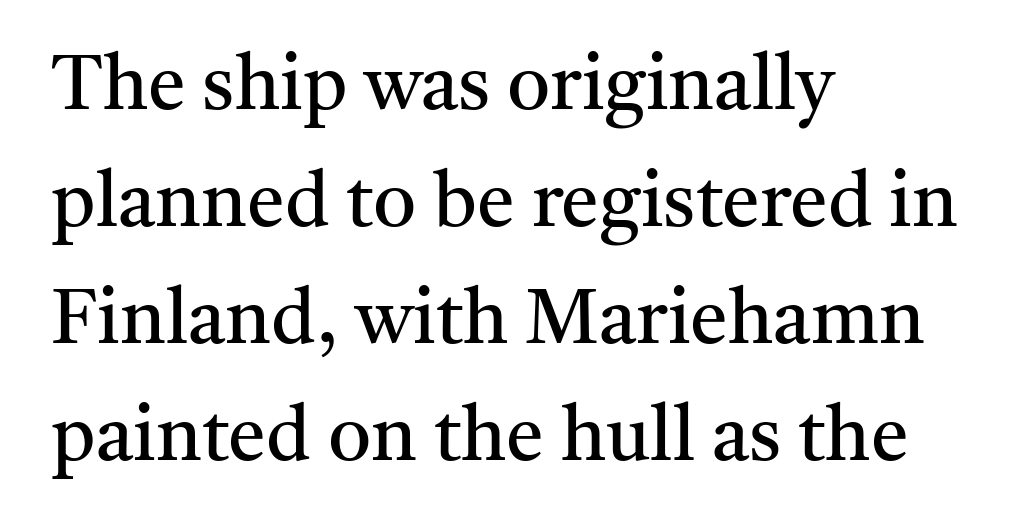
The image shows 76 px regular-weight serif type, upright; set left-aligned, normal line spacing (1.54x), normal letter spacing, not underlined; medium stroke contrast and a medium x-height.
